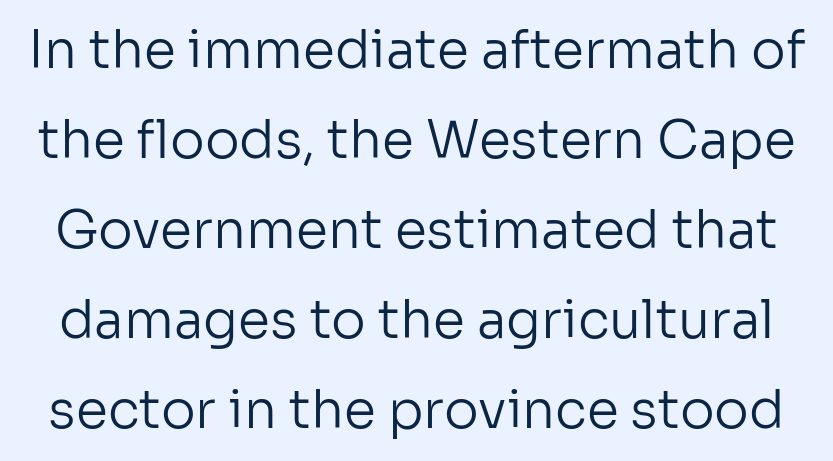
The image shows 52 px regular-weight sans-serif type, upright; set line spacing 1.73x, normal letter spacing, not underlined; low stroke contrast and a medium x-height.
